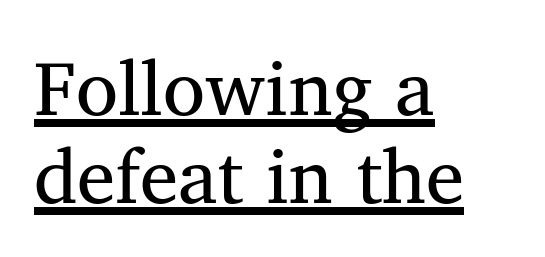
The sample's only ornament is a line tracing under the words. These glyphs show unthickened strokes, regular width or finer. Line beginnings align vertically; line endings do not. The face used here is rendered with its standard letterfit. Cramped leading. What kind of face is this? One with serifs.
